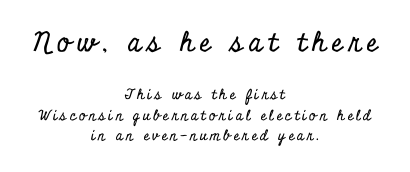
{"underline": "no", "align": "center", "line_spacing": "normal", "line_spacing_ratio": 1.47, "letter_spacing": "wide", "letter_spacing_em": 0.22, "larger_block": "first", "size_ratio": 1.93, "glyph_px": 27}
